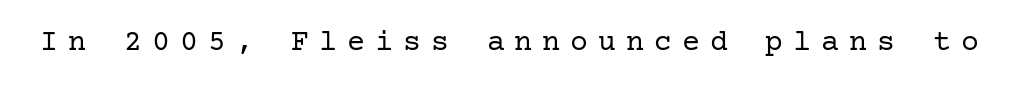
{"serif": "yes", "italic": "no", "bold": "no", "weight": "regular", "width": "normal", "stroke_contrast": "low", "x_height": "medium", "underline": "no", "letter_spacing": "wide", "letter_spacing_em": 0.33, "glyph_px": 30}
